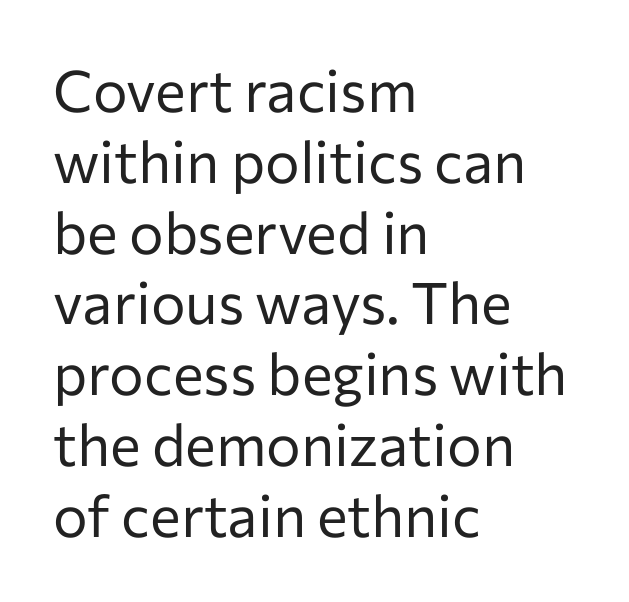
Q: Is the text bold? A: No.
Q: Is the text italic (slanted)? A: No, it is upright.
Q: Is the typeface a serif or a sans-serif typeface? A: Sans-serif.
Q: Is the text underlined? A: No.
Q: How is the paragraph aligned? A: Left-aligned.
Q: Is the spacing between letters normal or unusually wide? A: Normal.
Q: Width (condensed, normal, or wide)? A: Normal.
Q: Stroke contrast? A: Low.
Q: x-height? A: Medium.
Q: Monospaced? A: No.
